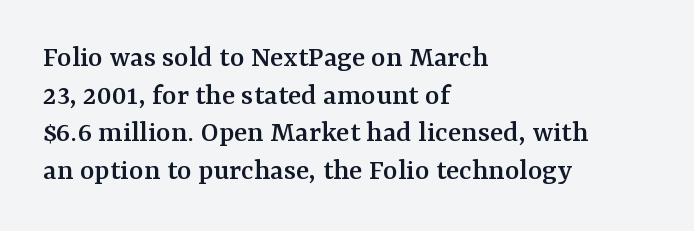
Q: Is the text italic (slanted)? A: No, it is upright.
Q: Is the typeface a serif or a sans-serif typeface? A: Serif.
Q: Is the text underlined? A: No.
Q: How is the paragraph aligned? A: Left-aligned.
Q: Is the spacing between letters normal or unusually wide? A: Normal.
Q: Width (condensed, normal, or wide)? A: Normal.
Q: Stroke contrast? A: Medium.
Q: x-height? A: Medium.
Q: Monospaced? A: No.
